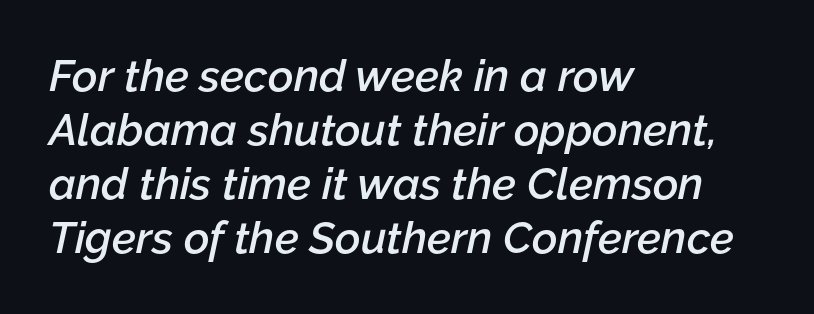
Q: Is the text bold? A: Semi-bold.
Q: Is the text italic (slanted)? A: Yes, it leans right by about 12 degrees.
Q: Is the text underlined? A: No.
Q: How is the paragraph aligned? A: Left-aligned.
Q: Is the spacing between letters normal or unusually wide? A: Normal.
Q: Width (condensed, normal, or wide)? A: Normal.
Q: Stroke contrast? A: Low.
Q: x-height? A: Medium.
Q: Monospaced? A: No.
